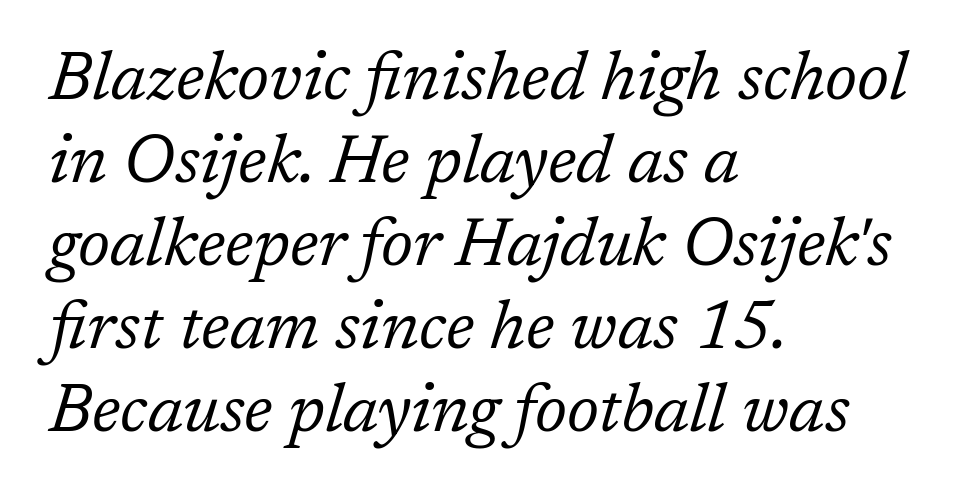
Q: Is the text bold? A: No.
Q: Is the text italic (slanted)? A: Yes, it leans right by about 17 degrees.
Q: Is the typeface a serif or a sans-serif typeface? A: Serif.
Q: Is the text underlined? A: No.
Q: How is the paragraph aligned? A: Left-aligned.
Q: Is the spacing between letters normal or unusually wide? A: Normal.
Q: Width (condensed, normal, or wide)? A: Normal.
Q: Stroke contrast? A: Low.
Q: x-height? A: Medium.
Q: Monospaced? A: No.
